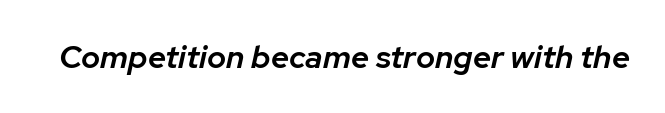
Q: Is the text bold? A: Semi-bold.
Q: Is the text italic (slanted)? A: Yes, it leans right by about 12 degrees.
Q: Is the text underlined? A: No.
Q: Is the spacing between letters normal or unusually wide? A: Normal.
Q: Width (condensed, normal, or wide)? A: Normal.
Q: Stroke contrast? A: Low.
Q: x-height? A: Medium.
Q: Monospaced? A: No.
